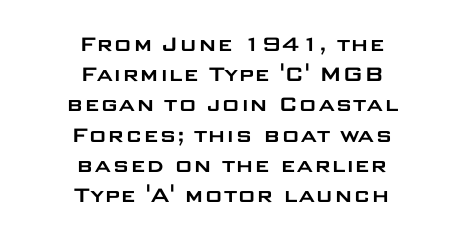
Q: Is the text italic (slanted)? A: No, it is upright.
Q: Is the text underlined? A: No.
Q: How is the paragraph aligned? A: Centered.
Q: Is the spacing between letters normal or unusually wide? A: Normal.
